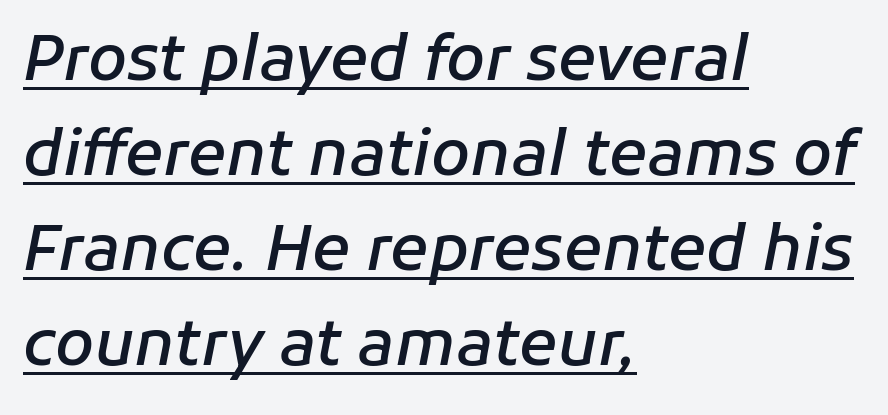
Spacing between characters is what you'd get straight out of the box. Regular leading. The face used here is a semibold: visibly heavier than regular, lighter than bold. Notice how the stems are inclined rather than vertical — that's the hallmark of italics. The rendering uses natural spacing where letterforms have individual widths. Caption: multi-line text, flush left, ragged right.
